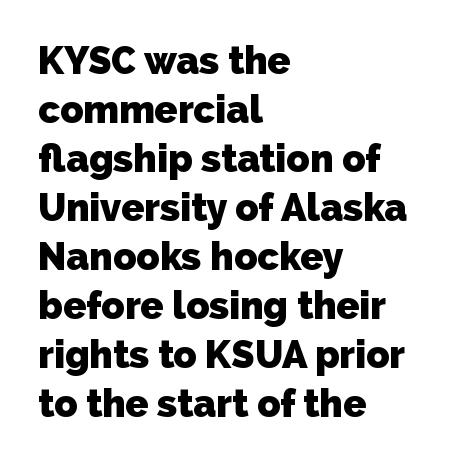
{"serif": "no", "bold": "yes", "weight": "heavy", "width": "normal", "stroke_contrast": "low", "x_height": "medium", "monospaced": "no", "underline": "no", "align": "left", "line_spacing": "normal", "line_spacing_ratio": 1.29, "letter_spacing": "normal", "letter_spacing_em": 0.0, "glyph_px": 38}
